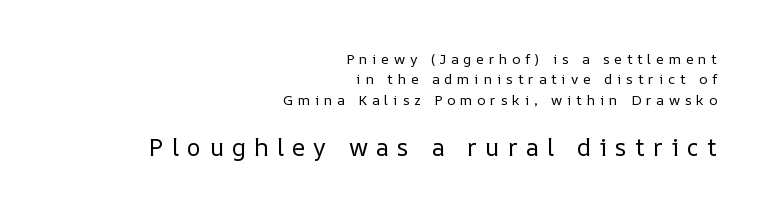
Leading: standard. The rendering anchors every line to the right-hand side. Caption: upper text group reduced, lower text group enlarged. The face used here is rendered with a markedly widened letterfit.
